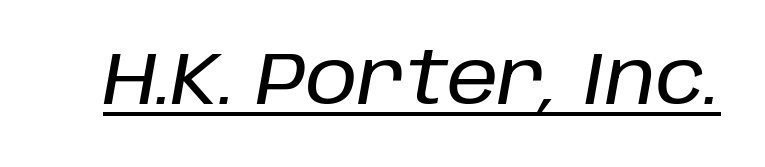
{"italic": "yes", "lean": "right", "slant_degrees": 10, "width": "normal", "stroke_contrast": "low", "x_height": "large", "monospaced": "no", "underline": "yes", "letter_spacing": "normal", "letter_spacing_em": 0.0, "glyph_px": 74}
